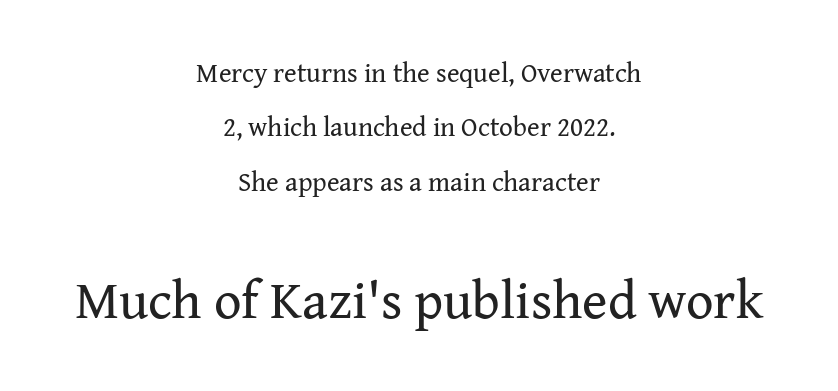
A typesetter would call this zero additional tracking. On a weight scale, this lands at 450 or below. Does the type have serifs? Yes, each stem ends in a small foot. Check the space under the baseline: it is left empty. Character size in the trailing block exceeds that of the leading block. Successive baselines arrive slowly, with a big drop between each.
